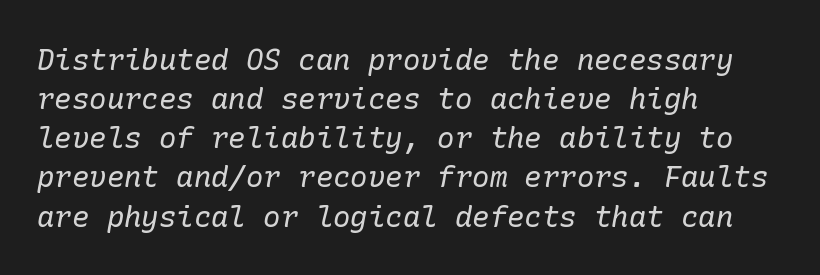
{"italic": "yes", "lean": "right", "slant_degrees": 10, "bold": "no", "weight": "regular", "width": "normal", "stroke_contrast": "low", "x_height": "medium", "underline": "no", "align": "left", "line_spacing": "normal", "line_spacing_ratio": 1.35, "letter_spacing": "normal", "letter_spacing_em": 0.0, "glyph_px": 29}
